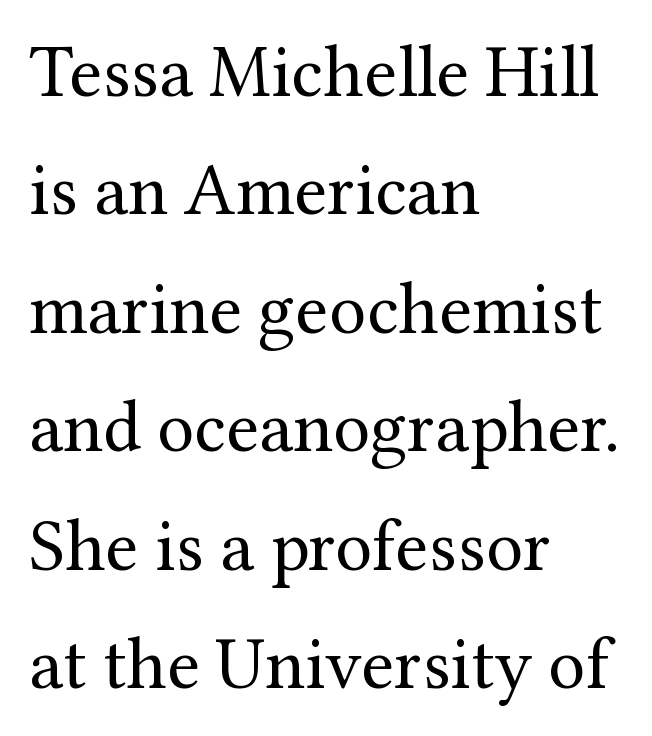
Every stem runs plumb, perpendicular to the baseline. These lines are rendered in a variable-pitch font. Default kerning and tracking; the words read as compact shapes. Students, observe: this is what conventionally led text looks like. Lines of text with bare space underneath.
